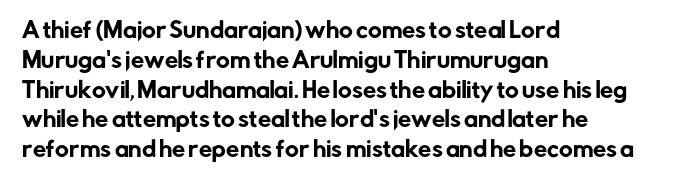
{"italic": "no", "underline": "no", "align": "left", "line_spacing": "normal", "line_spacing_ratio": 1.42, "letter_spacing": "normal", "letter_spacing_em": 0.0, "glyph_px": 21}
